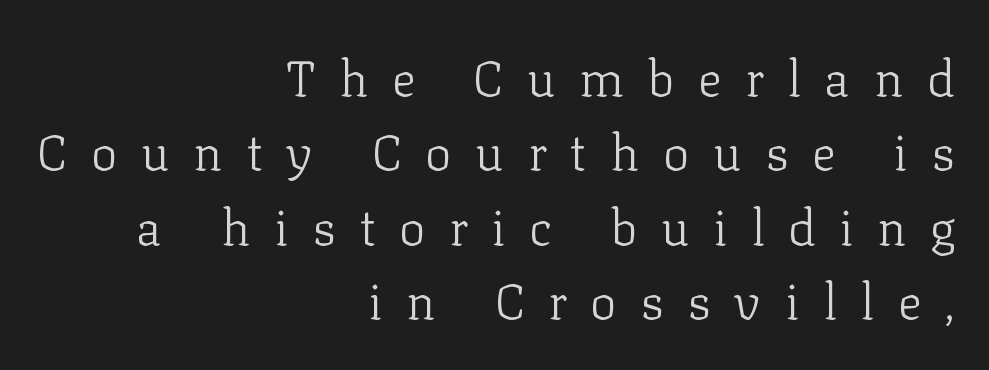
Q: Is the text bold? A: No.
Q: Is the text italic (slanted)? A: No, it is upright.
Q: Is the typeface a serif or a sans-serif typeface? A: Serif.
Q: Is the text underlined? A: No.
Q: How is the paragraph aligned? A: Right-aligned.
Q: Is the spacing between letters normal or unusually wide? A: Unusually wide.
Q: Is the spacing between lines tight, normal or loose? A: Normal.
Q: Width (condensed, normal, or wide)? A: Normal.
Q: Stroke contrast? A: Low.
Q: x-height? A: Medium.
Q: Monospaced? A: No.
